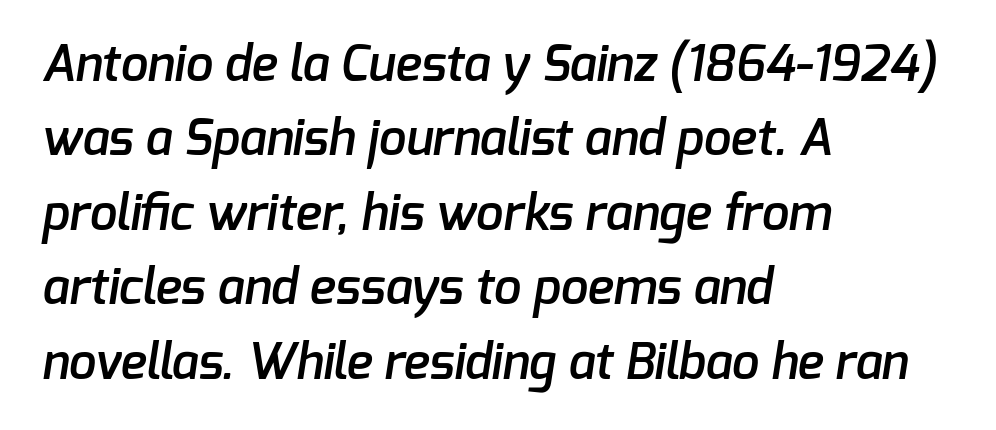
In CSS terms this would be text-align: left. Quick note: interline space is typical. The area under the type is left untouched. Looks like regular typesetting: each glyph gets only the width it needs.
